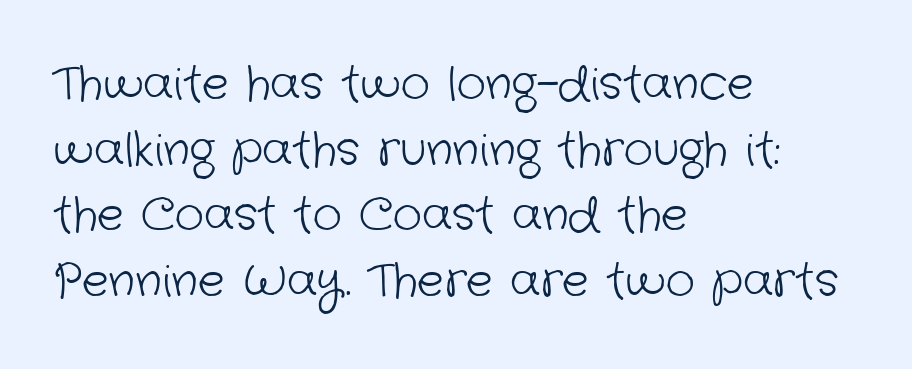
Q: Is the text bold? A: No.
Q: Is the typeface a serif or a sans-serif typeface? A: Sans-serif.
Q: Is the text underlined? A: No.
Q: How is the paragraph aligned? A: Left-aligned.
Q: Is the spacing between letters normal or unusually wide? A: Normal.
Q: Is the spacing between lines tight, normal or loose? A: Normal.
Q: Width (condensed, normal, or wide)? A: Normal.
Q: Stroke contrast? A: Low.
Q: x-height? A: Medium.
Q: Monospaced? A: No.
